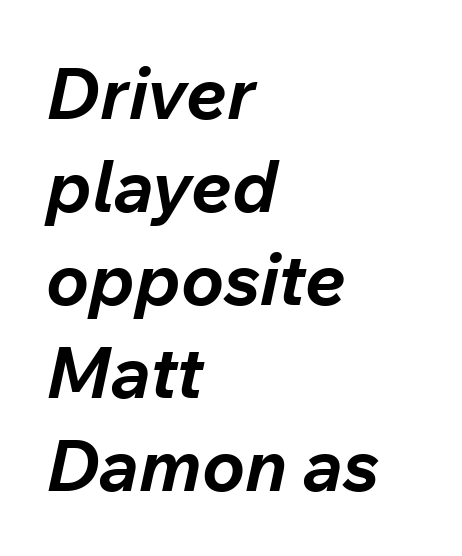
The glyphs look as if they've been sheared to an angle. Only glyphs here, with clear space below each row. Where is the straight margin? On the left. The sample has been set heavy, in full bold.
